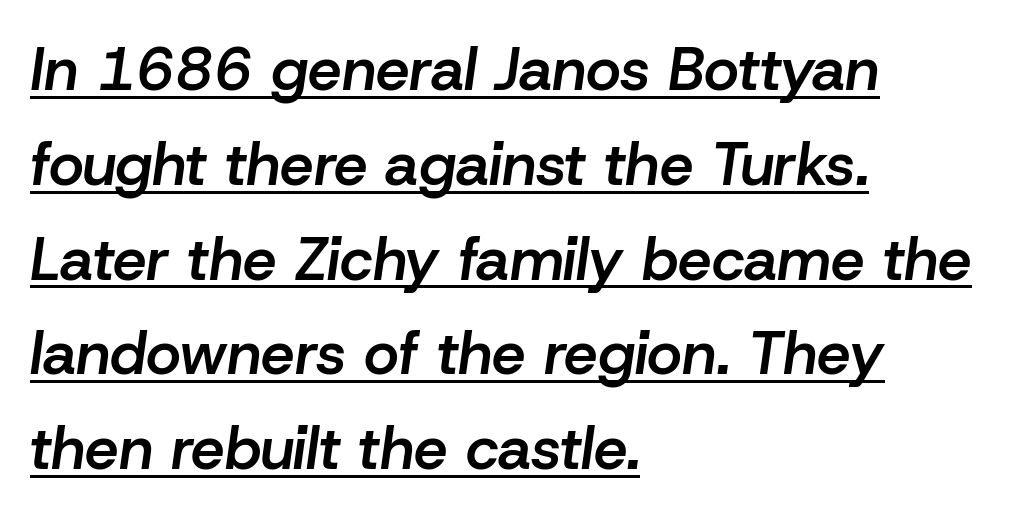
The image shows 60 px semibold type, italic (leaning right); set left-aligned, normal line spacing (1.58x), normal letter spacing, underlined; low stroke contrast and a medium x-height.
